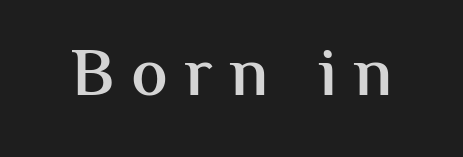
The image shows 68 px semibold sans-serif type, upright; set unusually wide letter spacing (+0.25 em), not underlined; medium stroke contrast and a medium x-height.
